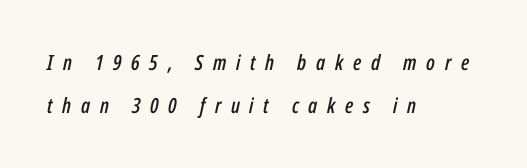
Q: Is the text italic (slanted)? A: Yes, it leans right by about 12 degrees.
Q: Is the text underlined? A: No.
Q: How is the paragraph aligned? A: Left-aligned.
Q: Is the spacing between letters normal or unusually wide? A: Unusually wide.
Q: Is the spacing between lines tight, normal or loose? A: Loose.
